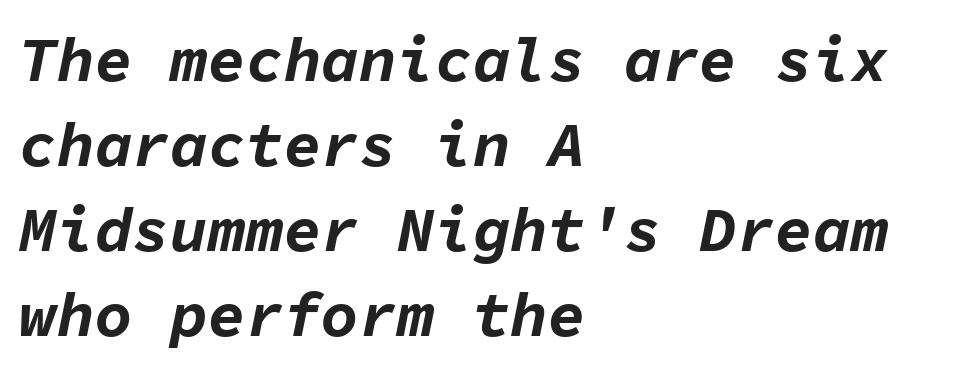
The image shows 63 px bold type, italic (leaning right), monospaced; set left-aligned, normal line spacing (1.35x), normal letter spacing, not underlined; low stroke contrast and a medium x-height.
